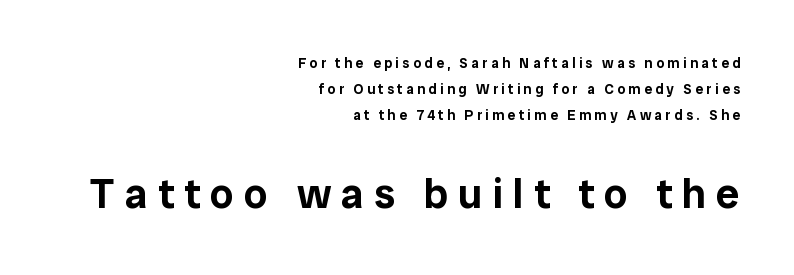
{"serif": "no", "italic": "no", "width": "normal", "stroke_contrast": "low", "x_height": "medium", "monospaced": "no", "underline": "no", "align": "right", "line_spacing_ratio": 1.86, "letter_spacing": "wide", "letter_spacing_em": 0.24, "larger_block": "second", "size_ratio": 3.0, "glyph_px": 42}
